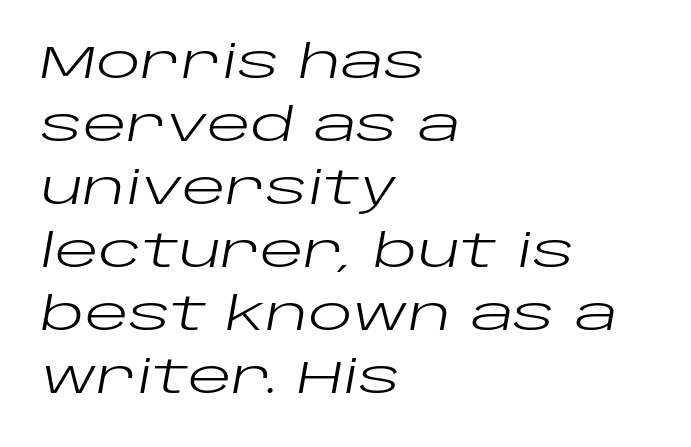
The image shows 46 px regular-weight, wide type, italic (leaning right); set left-aligned, normal line spacing (1.37x), normal letter spacing, not underlined; low stroke contrast and a large x-height.
